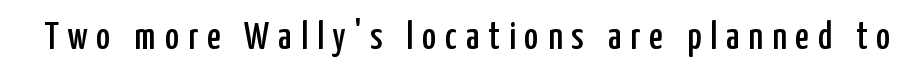
When letters stand straight like this, we call the style roman or upright. Glyph-to-glyph distance is far greater than everyday printed text. The space directly below the letters is spotless. Letterform terminals end flat and unadorned throughout the passage. You could not count columns in this text — the font is proportionally spaced.
